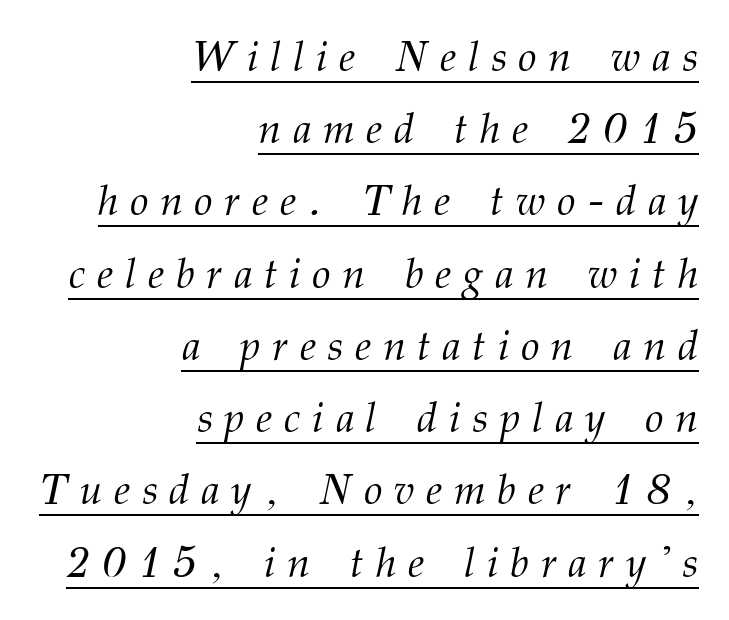
{"serif": "yes", "italic": "yes", "lean": "right", "slant_degrees": 12, "bold": "no", "weight": "light", "width": "normal", "stroke_contrast": "medium", "x_height": "medium", "monospaced": "no", "underline": "yes", "align": "right", "line_spacing_ratio": 1.72, "letter_spacing": "wide", "letter_spacing_em": 0.28, "glyph_px": 42}
